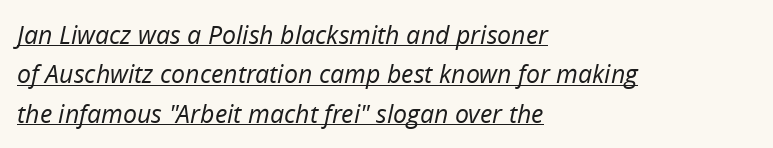
Q: Is the text bold? A: No.
Q: Is the text italic (slanted)? A: Yes, it leans right by about 12 degrees.
Q: Is the text underlined? A: Yes.
Q: How is the paragraph aligned? A: Left-aligned.
Q: Is the spacing between letters normal or unusually wide? A: Normal.
Q: Is the spacing between lines tight, normal or loose? A: Normal.
